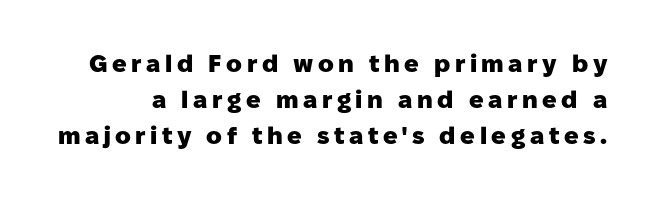
{"italic": "no", "bold": "yes", "underline": "no", "line_spacing": "normal", "line_spacing_ratio": 1.5, "glyph_px": 24}
